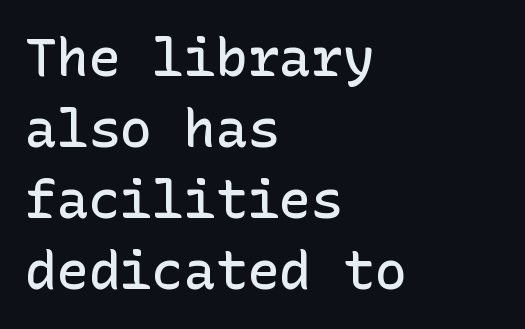
The image shows 53 px semibold sans-serif type, upright; set left-aligned, normal line spacing (1.34x), normal letter spacing, not underlined; low stroke contrast and a medium x-height.
